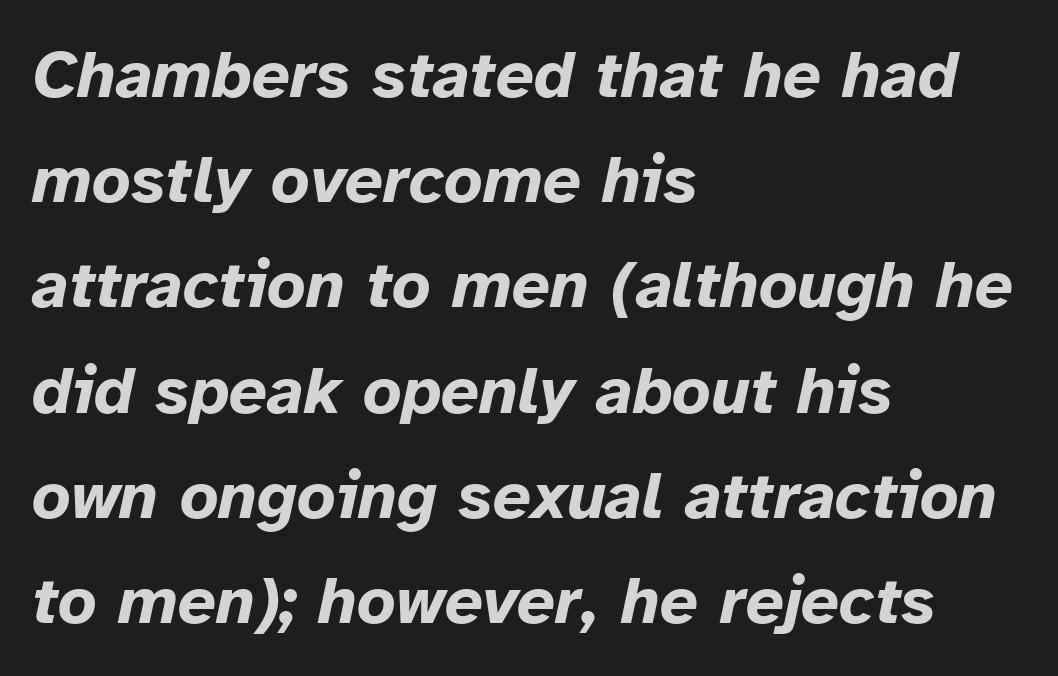
The image shows 67 px bold type, italic (leaning right); set left-aligned, normal line spacing (1.57x), normal letter spacing, not underlined; low stroke contrast and a medium x-height.
